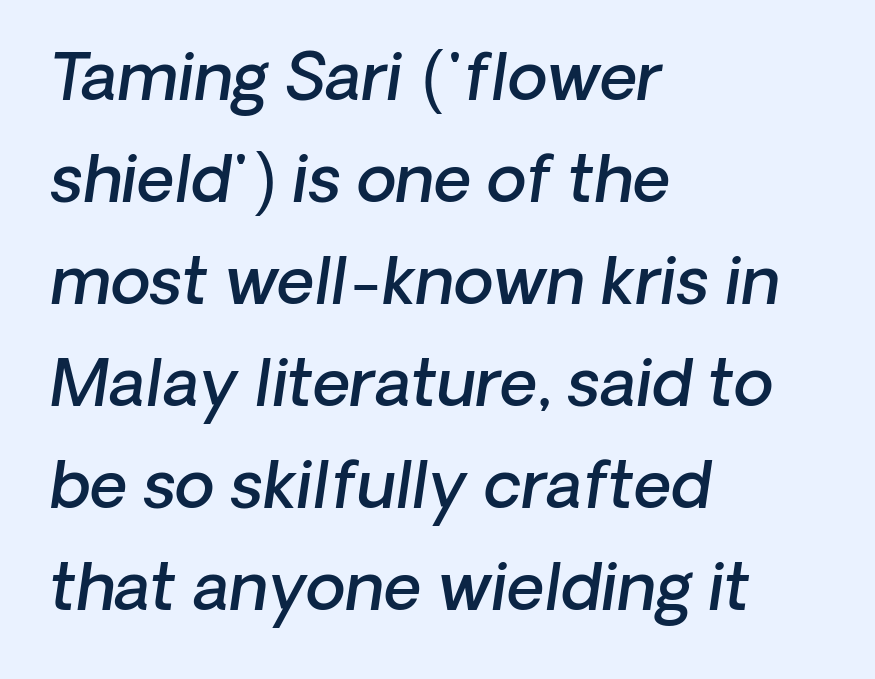
Each letter keeps its own natural width here, so spacing adapts to shape. If you measured baseline to baseline, you'd find a middling distance. I'd describe the lettering as semibold — firm but not a full bold. Honestly, there is no underline to notice here at all. This rendering uses left alignment, leaving the right contour irregular. The face used here has a pronounced slope to its letters.
